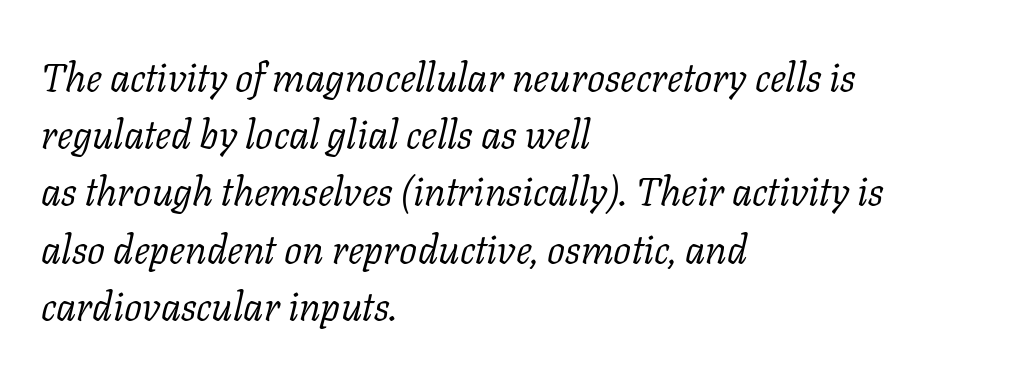
{"serif": "yes", "italic": "yes", "lean": "right", "slant_degrees": 11, "bold": "no", "weight": "light", "width": "normal", "stroke_contrast": "low", "x_height": "medium", "monospaced": "no", "underline": "no", "align": "left", "line_spacing": "normal", "line_spacing_ratio": 1.43, "letter_spacing": "normal", "letter_spacing_em": 0.0, "glyph_px": 40}
